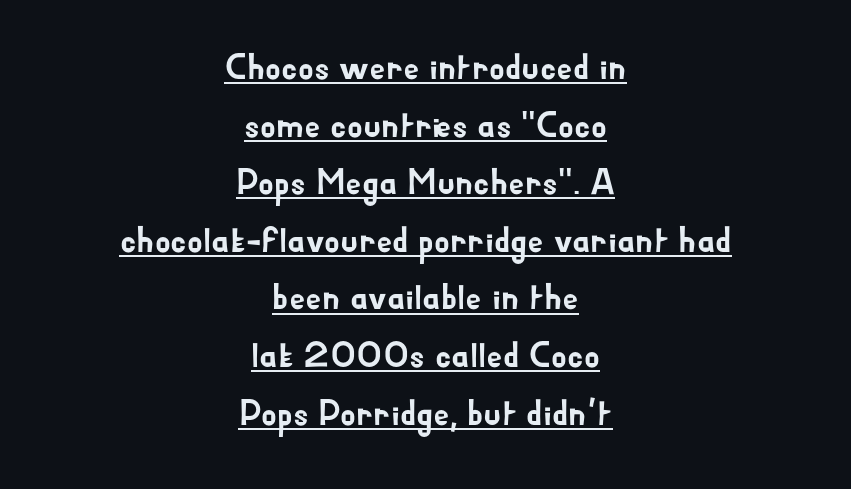
{"serif": "no", "italic": "no", "width": "normal", "stroke_contrast": "low", "x_height": "small", "monospaced": "no", "underline": "yes", "align": "center", "line_spacing": "normal", "line_spacing_ratio": 1.6, "letter_spacing": "normal", "letter_spacing_em": 0.0, "glyph_px": 36}
